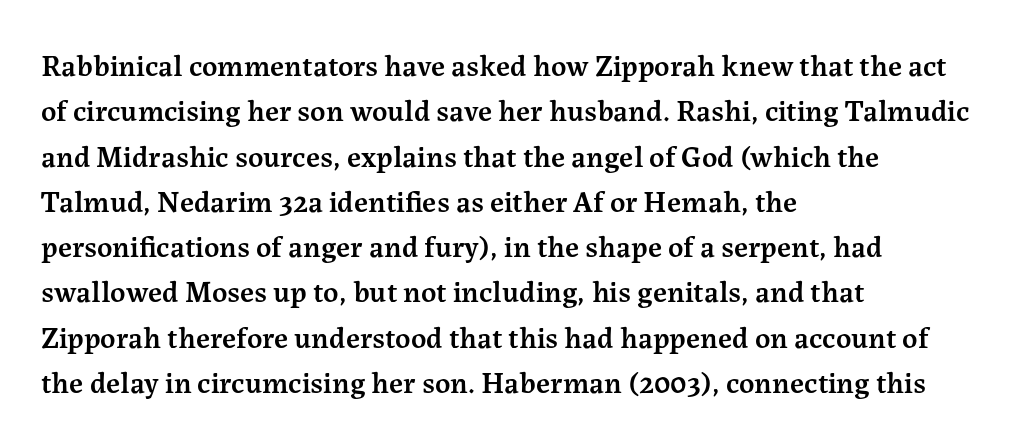
{"serif": "yes", "italic": "no", "bold": "semi", "weight": "semibold", "width": "normal", "stroke_contrast": "medium", "x_height": "medium", "monospaced": "no", "underline": "no", "align": "left", "line_spacing": "normal", "line_spacing_ratio": 1.51, "letter_spacing": "normal", "letter_spacing_em": 0.0, "glyph_px": 30}
